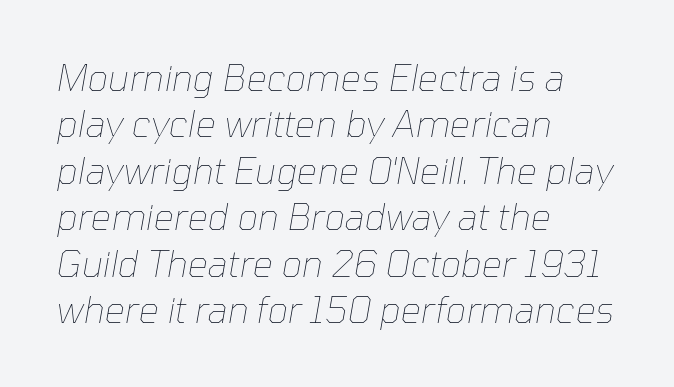
{"italic": "yes", "lean": "right", "slant_degrees": 10, "bold": "no", "weight": "thin", "width": "normal", "stroke_contrast": "low", "x_height": "medium", "monospaced": "no", "underline": "no", "align": "left", "line_spacing": "normal", "line_spacing_ratio": 1.29, "letter_spacing": "normal", "letter_spacing_em": 0.0, "glyph_px": 36}
